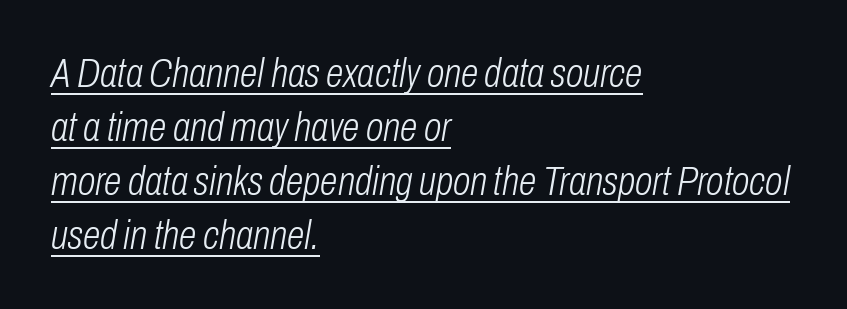
The letters advance in unequal steps, a hallmark of proportional type. Descenders here cross a horizontal rule under the line. The text carries the slant typical of an italic or oblique font. The setting favours the left margin, as ordinary paragraphs usually do. The designer left line spacing at the default. These glyphs show unthickened strokes, regular width or finer.
